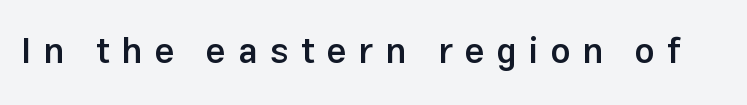
The passage shown is semibold, sitting just below true bold. Does extra space separate the letters? Yes, quite a lot of it. The strip under each line holds only bare page. The rendering shows plain stroke endings on the letterforms — a sans-serif design. Quick note: not italic, upright.
